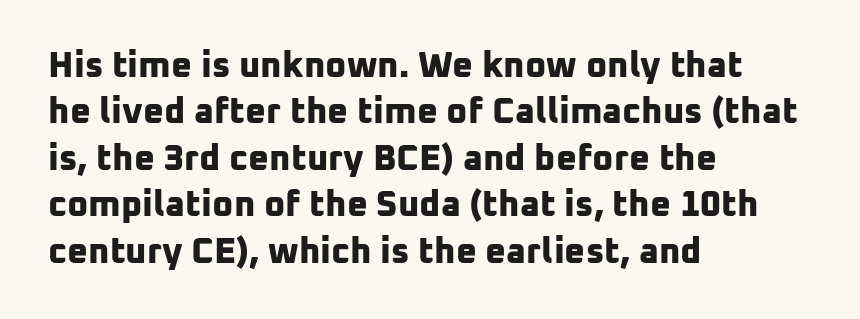
The gap between lines stays unmarked. The font family rendered here belongs to the sans-serif group. Varying glyph widths throughout — classic text-font behaviour. Notice how descenders clear the ascenders below comfortably — that's standard leading. The glyphs have the mass of a bold cut.
